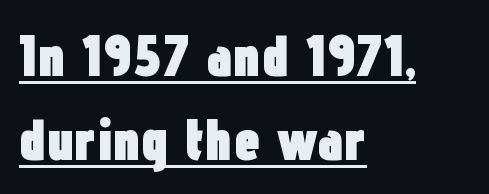
Q: Is the text bold? A: Yes.
Q: Is the text italic (slanted)? A: No, it is upright.
Q: Is the typeface a serif or a sans-serif typeface? A: Sans-serif.
Q: Is the text underlined? A: Yes.
Q: How is the paragraph aligned? A: Left-aligned.
Q: Is the spacing between letters normal or unusually wide? A: Normal.
Q: Is the spacing between lines tight, normal or loose? A: Normal.
Q: Width (condensed, normal, or wide)? A: Condensed.
Q: Stroke contrast? A: Low.
Q: x-height? A: Medium.
Q: Monospaced? A: No.
